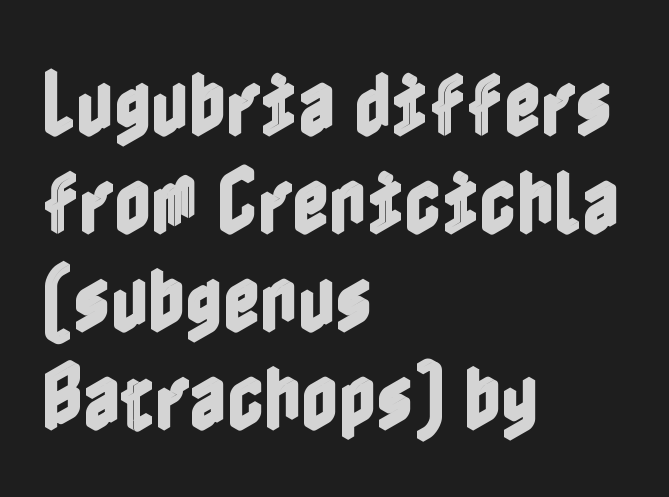
The image shows 72 px condensed type, upright; set left-aligned, normal line spacing (1.36x), normal letter spacing, not underlined; a medium x-height.
